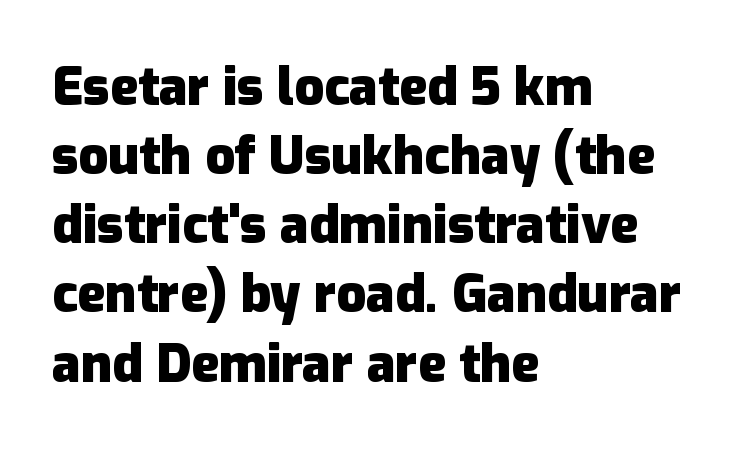
Q: Is the text bold? A: Yes.
Q: Is the text italic (slanted)? A: No, it is upright.
Q: Is the typeface a serif or a sans-serif typeface? A: Sans-serif.
Q: Is the text underlined? A: No.
Q: How is the paragraph aligned? A: Left-aligned.
Q: Is the spacing between letters normal or unusually wide? A: Normal.
Q: Is the spacing between lines tight, normal or loose? A: Normal.
Q: Width (condensed, normal, or wide)? A: Normal.
Q: Stroke contrast? A: Low.
Q: x-height? A: Medium.
Q: Monospaced? A: No.
